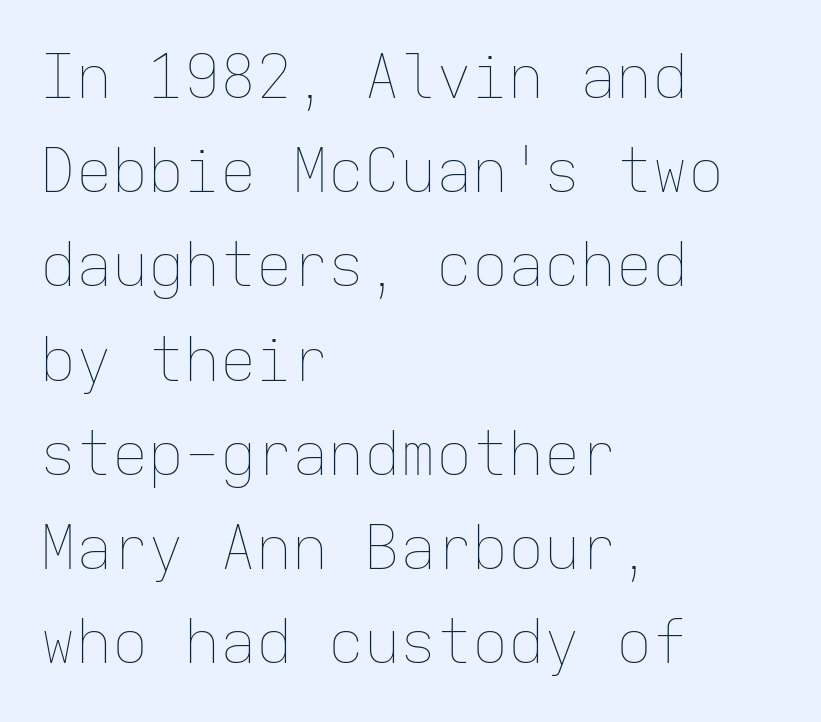
Q: Is the text bold? A: No.
Q: Is the text italic (slanted)? A: No, it is upright.
Q: Is the text underlined? A: No.
Q: How is the paragraph aligned? A: Left-aligned.
Q: Is the spacing between letters normal or unusually wide? A: Normal.
Q: Is the spacing between lines tight, normal or loose? A: Normal.
Q: Width (condensed, normal, or wide)? A: Normal.
Q: Stroke contrast? A: Low.
Q: x-height? A: Medium.
Q: Monospaced? A: Yes.
